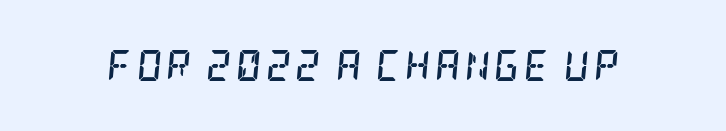
Q: Is the text bold? A: Yes.
Q: Is the text italic (slanted)? A: Yes, it leans right by about 5 degrees.
Q: Is the typeface a serif or a sans-serif typeface? A: Serif.
Q: Is the text underlined? A: No.
Q: Width (condensed, normal, or wide)? A: Condensed.
Q: Stroke contrast? A: Low.
Q: x-height? A: Large.
